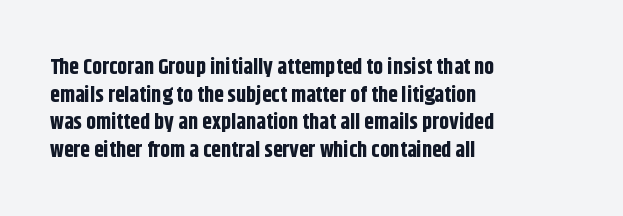
These words are printed bold, with thick strokes throughout. The string is rendered with underlining switched off. What's the leading like? Ordinary, nothing unusual. Tracking value appears to be zero — textbook default spacing. This rendering uses left alignment, leaving the right contour irregular. Every stem runs plumb, perpendicular to the baseline.
